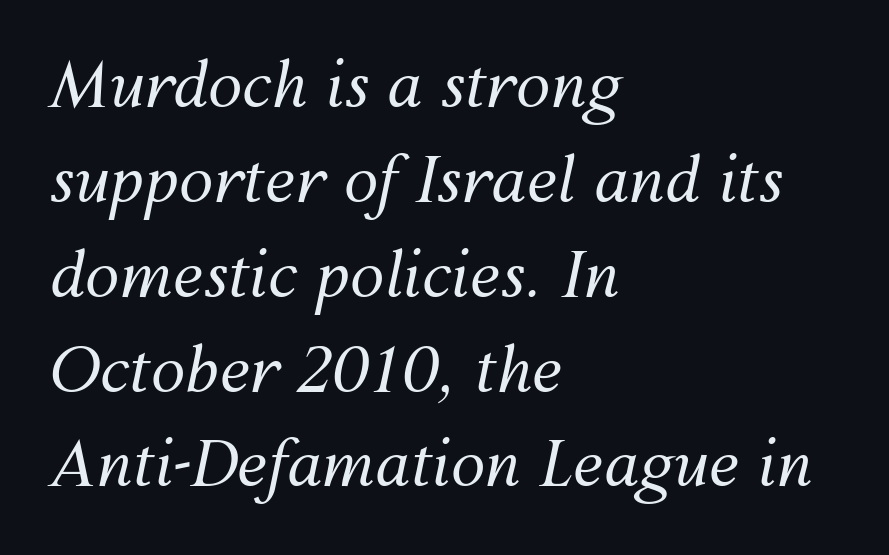
The typesetting does not lean heavy: it is not bold. This sample keeps an unexceptional amount of space between lines. This sample has the flowing, uneven cadence of proportional lettering. Glyph-to-glyph distance matches everyday printed text.
